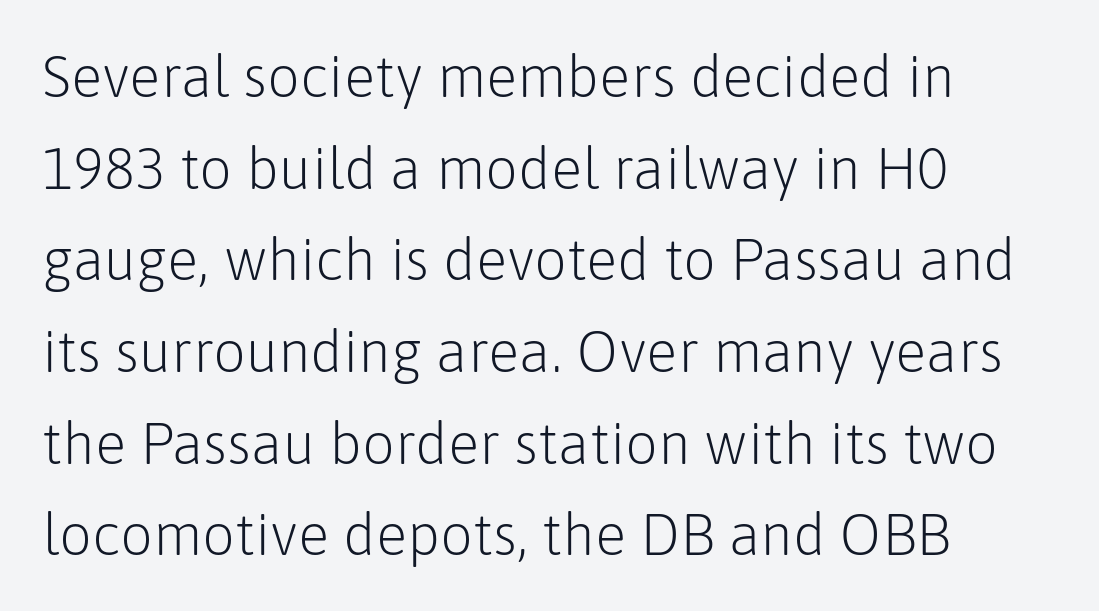
Q: Is the text bold? A: No.
Q: Is the text italic (slanted)? A: No, it is upright.
Q: Is the typeface a serif or a sans-serif typeface? A: Sans-serif.
Q: Is the text underlined? A: No.
Q: How is the paragraph aligned? A: Left-aligned.
Q: Is the spacing between letters normal or unusually wide? A: Normal.
Q: Is the spacing between lines tight, normal or loose? A: Normal.
Q: Width (condensed, normal, or wide)? A: Normal.
Q: Stroke contrast? A: Low.
Q: x-height? A: Medium.
Q: Monospaced? A: No.
